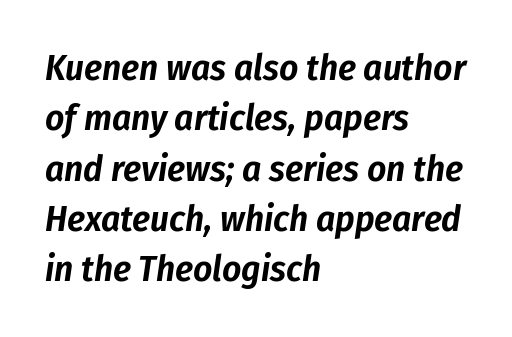
Check under the words: just untouched page. Does the copy run flush right? No — it runs flush left. The face used here is rendered with its standard letterfit. You could not count columns in this text — the font is proportionally spaced. The vertical gap from one line to the next is medium.
